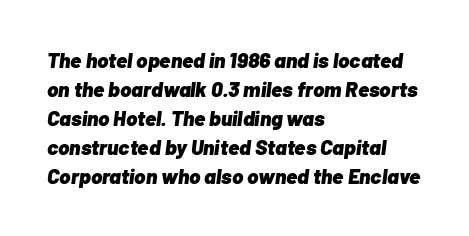
{"italic": "yes", "lean": "right", "slant_degrees": 7, "bold": "yes", "underline": "no", "align": "left", "line_spacing": "normal", "line_spacing_ratio": 1.38, "letter_spacing": "normal", "letter_spacing_em": 0.0, "glyph_px": 21}
